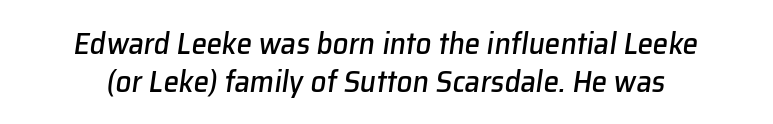
Slant detected: the letters are inclined. Anything drawn beneath the words? Only blank space. This sample has the flowing, uneven cadence of proportional lettering. Line starts and ends both wander, symmetrically. Letter spacing: default.
